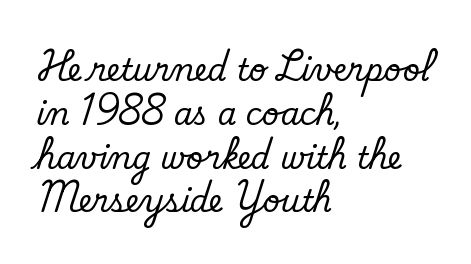
Q: Is the text bold? A: No.
Q: Is the typeface a serif or a sans-serif typeface? A: Sans-serif.
Q: Is the text underlined? A: No.
Q: How is the paragraph aligned? A: Left-aligned.
Q: Is the spacing between letters normal or unusually wide? A: Normal.
Q: Is the spacing between lines tight, normal or loose? A: Normal.
Q: Width (condensed, normal, or wide)? A: Normal.
Q: Stroke contrast? A: Low.
Q: x-height? A: Small.
Q: Monospaced? A: No.
